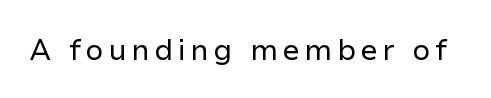
{"serif": "no", "italic": "no", "bold": "no", "weight": "regular", "width": "normal", "stroke_contrast": "low", "x_height": "medium", "monospaced": "no", "underline": "no", "glyph_px": 29}
